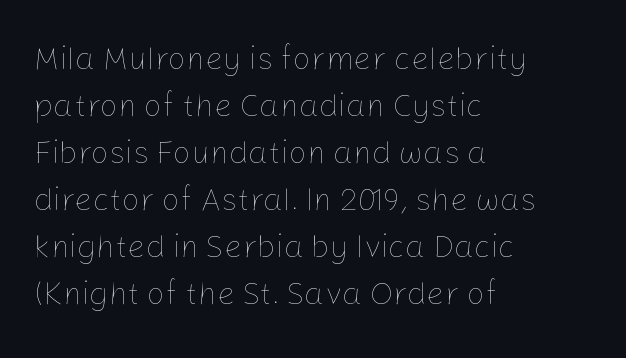
{"italic": "no", "bold": "no", "weight": "thin", "width": "normal", "stroke_contrast": "low", "x_height": "medium", "monospaced": "no", "underline": "no", "align": "left", "line_spacing": "normal", "line_spacing_ratio": 1.47, "letter_spacing": "normal", "letter_spacing_em": 0.0, "glyph_px": 32}
